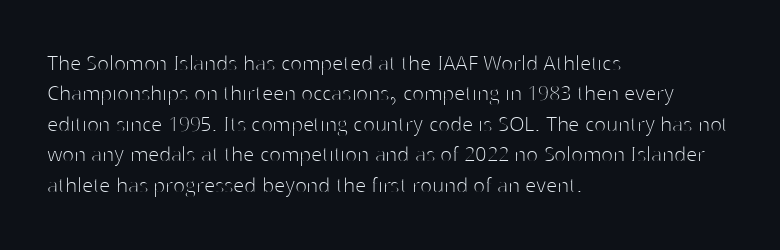
Q: Is the text bold? A: No.
Q: Is the text italic (slanted)? A: No, it is upright.
Q: Is the text underlined? A: No.
Q: How is the paragraph aligned? A: Left-aligned.
Q: Is the spacing between letters normal or unusually wide? A: Normal.
